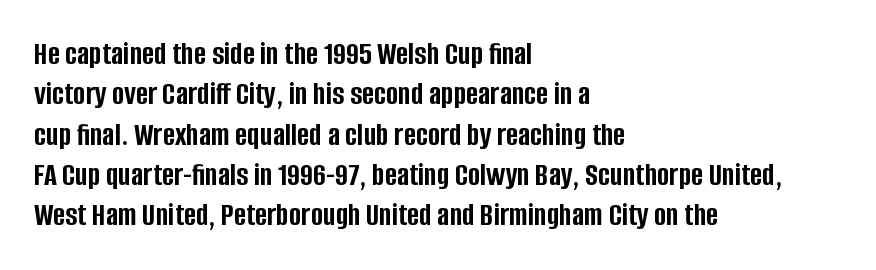
The image shows 33 px semibold, condensed sans-serif type, upright; set left-aligned, line spacing 1.22x, normal letter spacing, not underlined; low stroke contrast and a large x-height.
